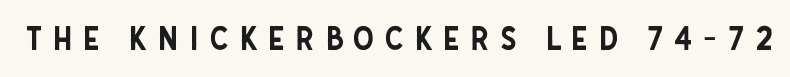
Note the varied advance widths — an 'i' is clearly narrower than an 'm'. Stroke terminals: plain, sans-serif. These lines have a slow, spaced-out rhythm from letter to letter. A bare baseline throughout the passage. Posture: straight, roman, zero tilt.
